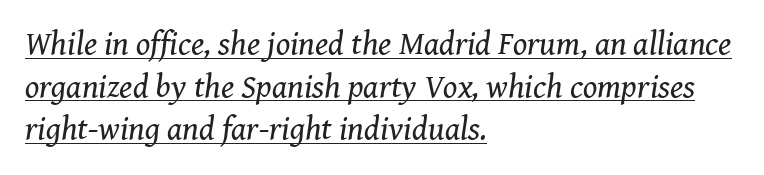
{"serif": "yes", "italic": "yes", "lean": "right", "slant_degrees": 8, "bold": "no", "weight": "regular", "width": "normal", "stroke_contrast": "medium", "x_height": "medium", "monospaced": "no", "underline": "yes", "align": "left", "line_spacing": "normal", "line_spacing_ratio": 1.29, "letter_spacing": "normal", "letter_spacing_em": 0.0, "glyph_px": 33}
